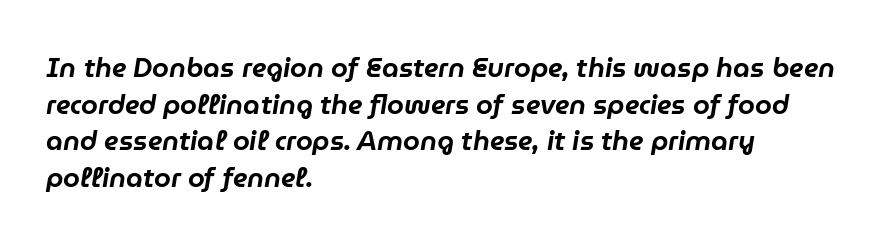
The space directly below the letters is spotless. The space between consecutive lines is moderate. Yep, that's italic — everything's leaning. These lines are set flush left with a ragged right edge. The gaps between neighbouring characters are ordinary and unremarkable.
